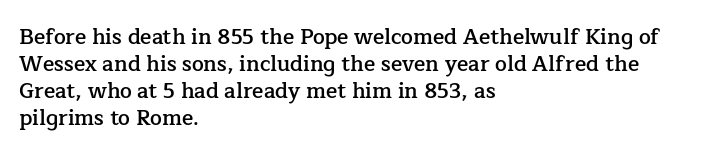
{"italic": "no", "bold": "semi", "underline": "no", "align": "left", "line_spacing": "normal", "line_spacing_ratio": 1.28, "letter_spacing": "normal", "letter_spacing_em": 0.0, "glyph_px": 21}
